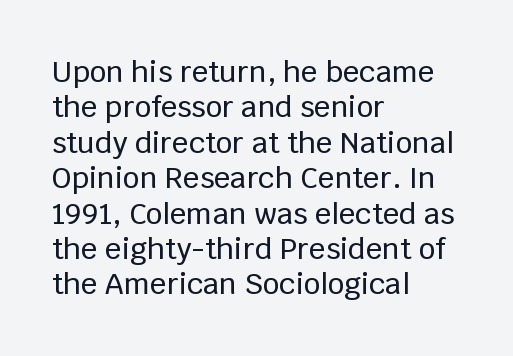
Q: Is the text italic (slanted)? A: No, it is upright.
Q: Is the typeface a serif or a sans-serif typeface? A: Sans-serif.
Q: Is the text underlined? A: No.
Q: How is the paragraph aligned? A: Left-aligned.
Q: Is the spacing between letters normal or unusually wide? A: Normal.
Q: Width (condensed, normal, or wide)? A: Normal.
Q: Stroke contrast? A: Low.
Q: x-height? A: Large.
Q: Monospaced? A: No.
